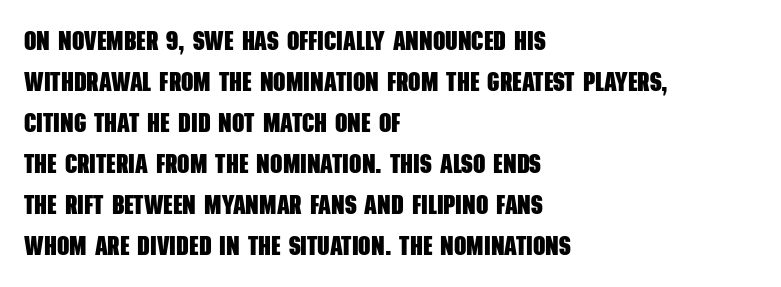
{"bold": "yes", "underline": "no", "align": "left", "line_spacing": "normal", "line_spacing_ratio": 1.52, "letter_spacing": "normal", "letter_spacing_em": 0.0, "glyph_px": 27}
